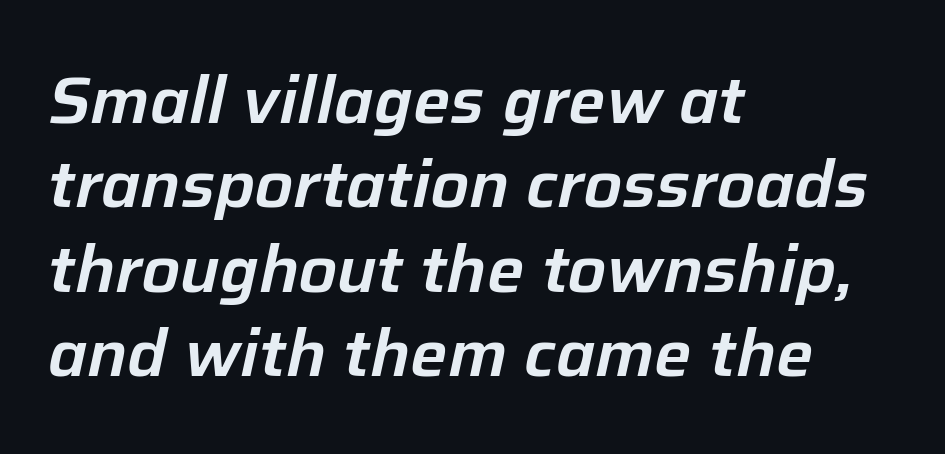
The image shows 66 px text type, italic (leaning right); set left-aligned, normal line spacing (1.28x), normal letter spacing, not underlined; low stroke contrast and a medium x-height.
